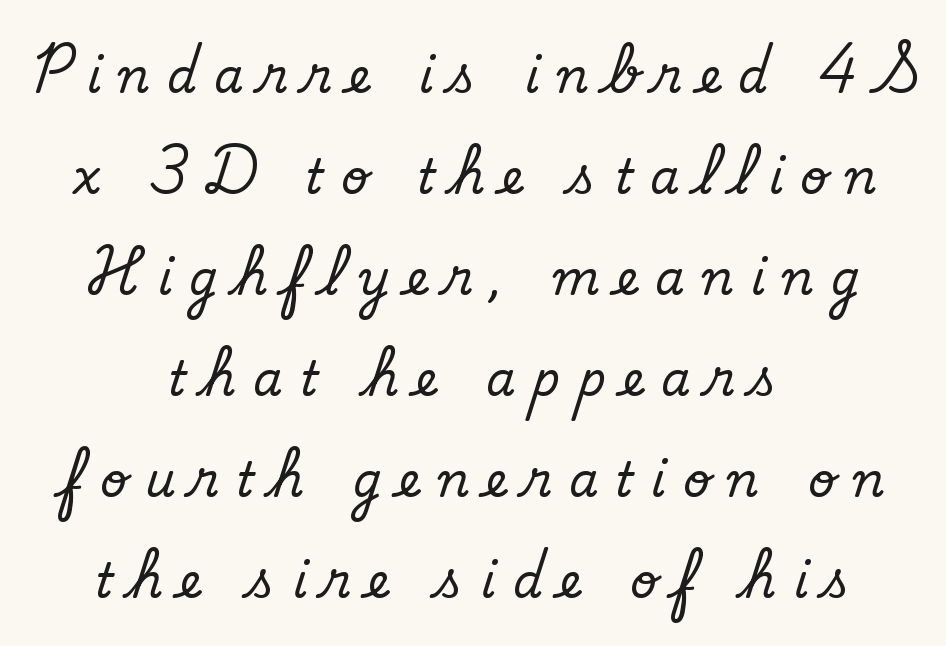
Q: Is the text bold? A: No.
Q: Is the typeface a serif or a sans-serif typeface? A: Sans-serif.
Q: Is the text underlined? A: No.
Q: How is the paragraph aligned? A: Centered.
Q: Is the spacing between letters normal or unusually wide? A: Unusually wide.
Q: Is the spacing between lines tight, normal or loose? A: Loose.
Q: Width (condensed, normal, or wide)? A: Normal.
Q: Stroke contrast? A: Low.
Q: x-height? A: Small.
Q: Monospaced? A: No.
